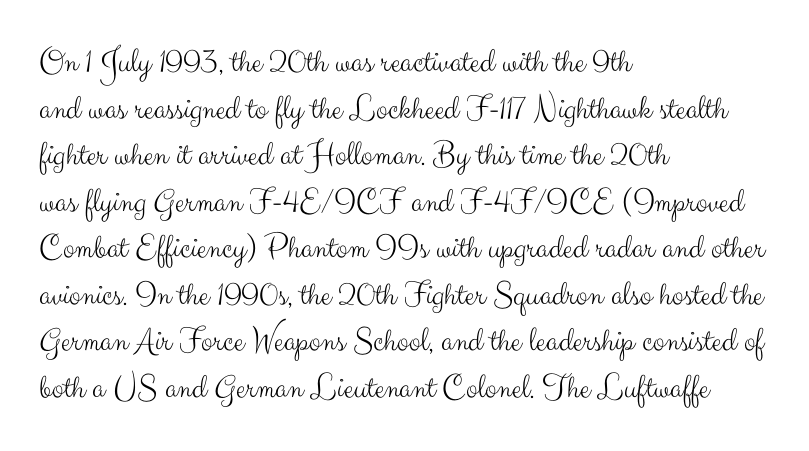
{"serif": "no", "bold": "no", "weight": "light", "width": "normal", "stroke_contrast": "medium", "x_height": "small", "monospaced": "no", "underline": "no", "align": "left", "line_spacing": "normal", "line_spacing_ratio": 1.33, "letter_spacing": "normal", "letter_spacing_em": 0.0, "glyph_px": 35}
